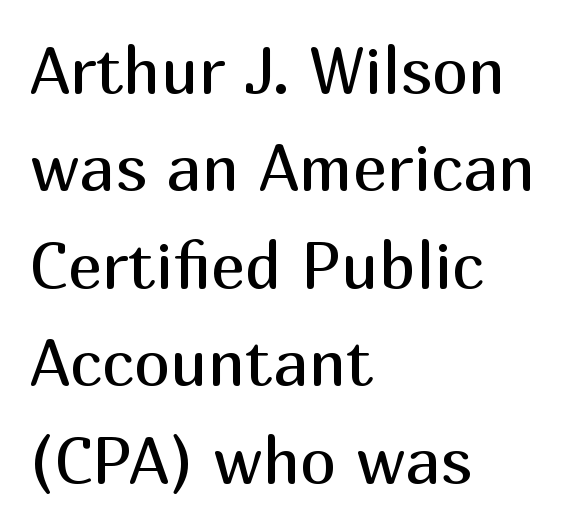
Inter-character spacing is left at the font's built-in metrics. Stroke thickness stays within the range of a standard reading face or lighter. Caption: multi-line text, flush left, ragged right. Check the space under the baseline: it is left empty.
